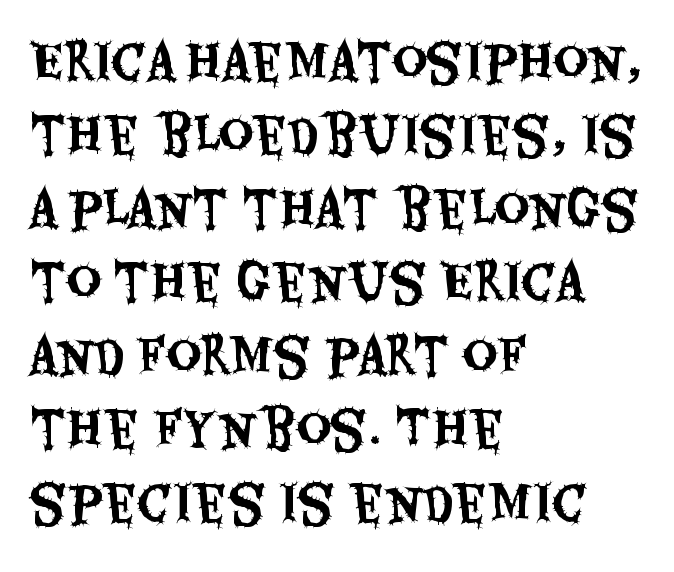
Q: Is the text italic (slanted)? A: No, it is upright.
Q: Is the typeface a serif or a sans-serif typeface? A: Sans-serif.
Q: Is the text underlined? A: No.
Q: How is the paragraph aligned? A: Left-aligned.
Q: Is the spacing between letters normal or unusually wide? A: Normal.
Q: Is the spacing between lines tight, normal or loose? A: Normal.
Q: Width (condensed, normal, or wide)? A: Condensed.
Q: Stroke contrast? A: Medium.
Q: x-height? A: Large.
Q: Monospaced? A: No.
